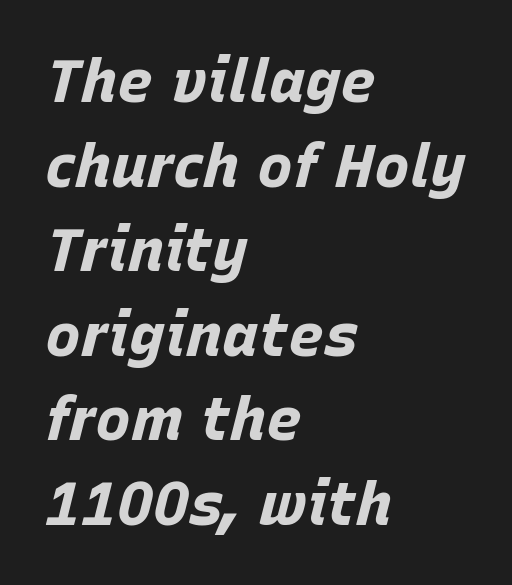
{"italic": "yes", "lean": "right", "slant_degrees": 15, "bold": "yes", "weight": "bold", "width": "normal", "stroke_contrast": "low", "x_height": "large", "monospaced": "no", "underline": "no", "align": "left", "line_spacing": "normal", "line_spacing_ratio": 1.41, "letter_spacing": "normal", "letter_spacing_em": 0.0, "glyph_px": 60}
